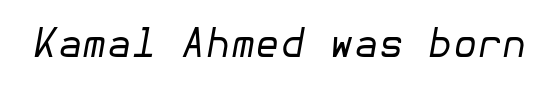
Between one letter and the next there's only the usual sliver of space. The specimen reads as italic at a glance. Is the stroke heavy? The answer is a plain regular-or-lighter. Just letters on the line, the space beneath them empty.
